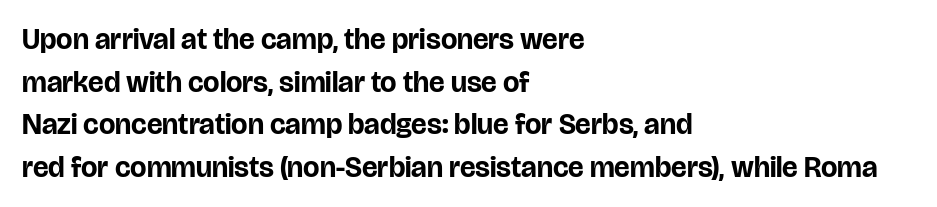
{"serif": "no", "italic": "no", "bold": "yes", "weight": "bold", "width": "normal", "stroke_contrast": "low", "x_height": "large", "monospaced": "no", "underline": "no", "align": "left", "line_spacing": "normal", "line_spacing_ratio": 1.47, "letter_spacing": "normal", "letter_spacing_em": 0.0, "glyph_px": 29}
